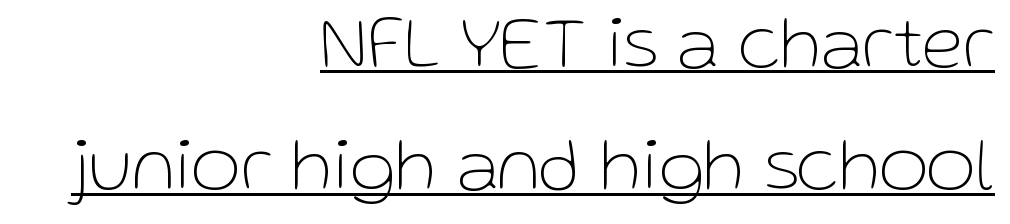
The image shows 76 px thin sans-serif type, upright; set right-aligned, normal line spacing (1.61x), normal letter spacing, underlined; low stroke contrast and a medium x-height.
